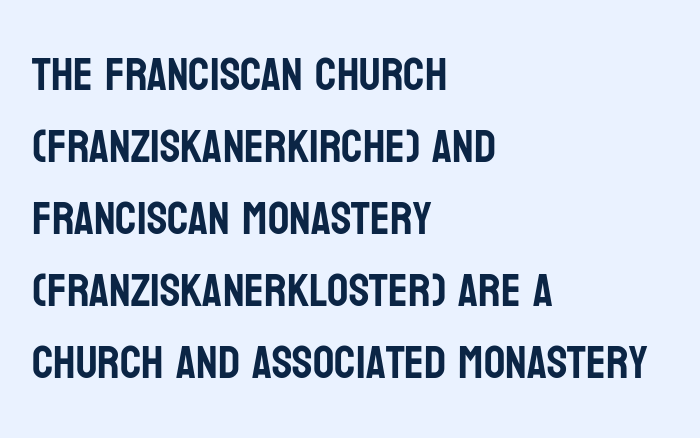
A typesetter would call this proportional, since set widths differ per character. Decoration check: the copy has no underline. The lettering stays uniformly vertical, giving the passage a roman look. Tracking here is standard; glyphs follow each other at the usual distance.
